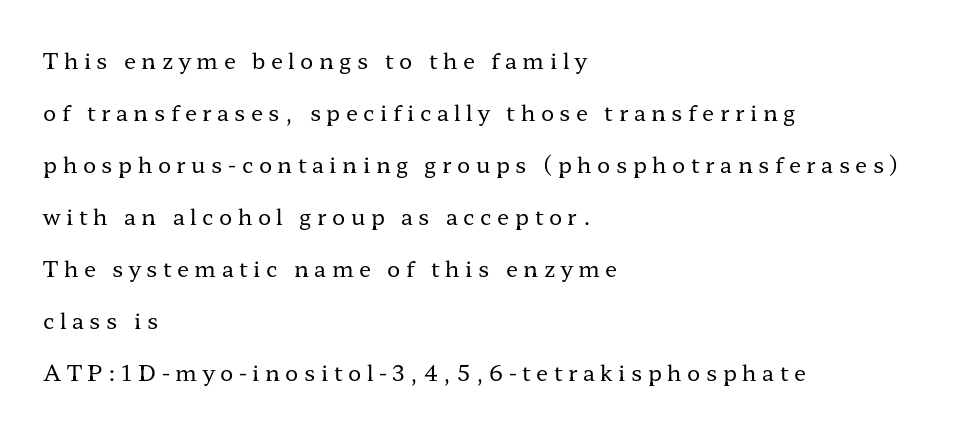
{"italic": "no", "bold": "no", "underline": "no", "align": "left", "line_spacing": "loose", "line_spacing_ratio": 2.36, "letter_spacing": "wide", "letter_spacing_em": 0.25, "glyph_px": 22}
